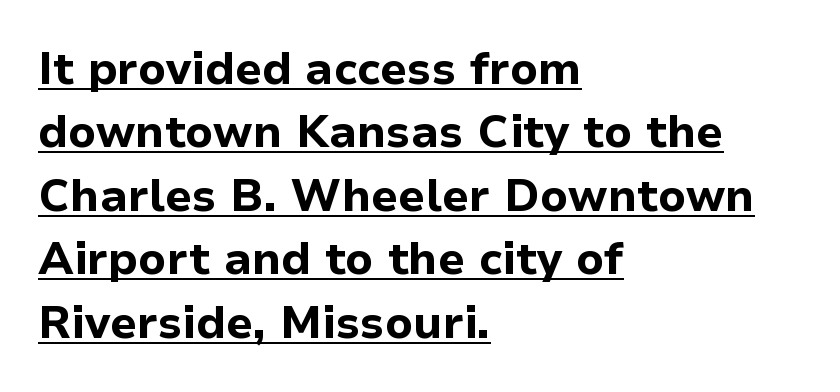
Q: Is the text bold? A: Yes.
Q: Is the text italic (slanted)? A: No, it is upright.
Q: Is the typeface a serif or a sans-serif typeface? A: Sans-serif.
Q: Is the text underlined? A: Yes.
Q: How is the paragraph aligned? A: Left-aligned.
Q: Is the spacing between letters normal or unusually wide? A: Normal.
Q: Is the spacing between lines tight, normal or loose? A: Normal.
Q: Width (condensed, normal, or wide)? A: Normal.
Q: Stroke contrast? A: Low.
Q: x-height? A: Medium.
Q: Monospaced? A: No.
